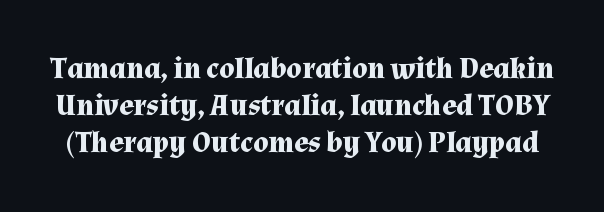
{"serif": "yes", "italic": "no", "bold": "yes", "weight": "bold", "width": "normal", "stroke_contrast": "medium", "x_height": "medium", "monospaced": "no", "underline": "no", "line_spacing_ratio": 1.23, "letter_spacing": "normal", "letter_spacing_em": 0.0, "glyph_px": 30}
